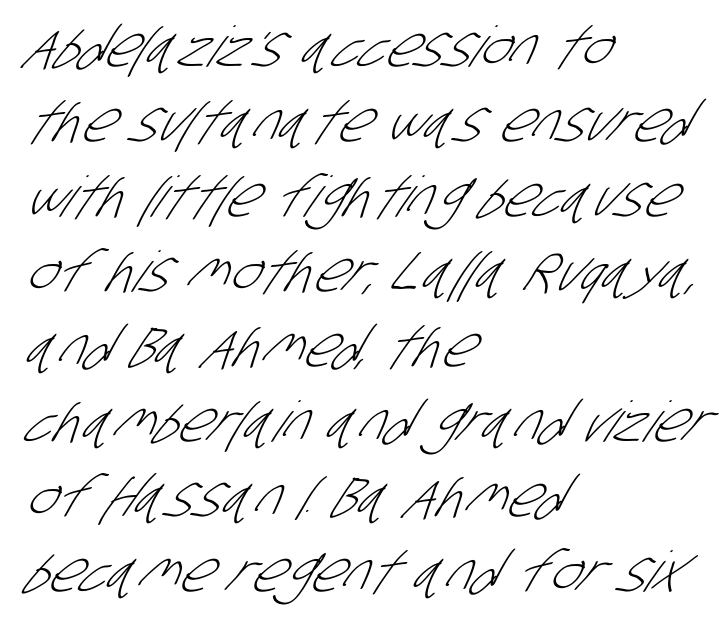
Q: Is the text bold? A: No.
Q: Is the typeface a serif or a sans-serif typeface? A: Sans-serif.
Q: Is the text underlined? A: No.
Q: How is the paragraph aligned? A: Left-aligned.
Q: Is the spacing between letters normal or unusually wide? A: Normal.
Q: Is the spacing between lines tight, normal or loose? A: Normal.
Q: Width (condensed, normal, or wide)? A: Condensed.
Q: Stroke contrast? A: Low.
Q: x-height? A: Large.
Q: Monospaced? A: No.
